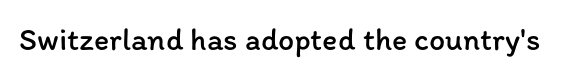
Q: Is the text bold? A: No.
Q: Is the text italic (slanted)? A: No, it is upright.
Q: Is the text underlined? A: No.
Q: Is the spacing between letters normal or unusually wide? A: Normal.
Q: Width (condensed, normal, or wide)? A: Normal.
Q: Stroke contrast? A: Low.
Q: x-height? A: Medium.
Q: Monospaced? A: No.
